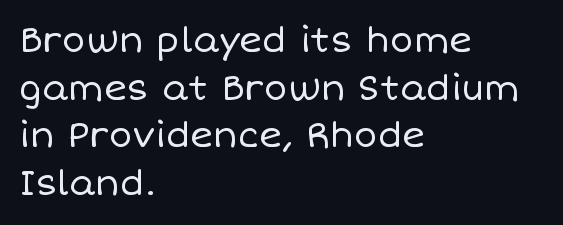
{"italic": "no", "bold": "no", "weight": "regular", "width": "normal", "stroke_contrast": "low", "x_height": "large", "monospaced": "no", "underline": "no", "align": "left", "line_spacing": "normal", "line_spacing_ratio": 1.36, "letter_spacing": "normal", "letter_spacing_em": 0.0, "glyph_px": 35}
